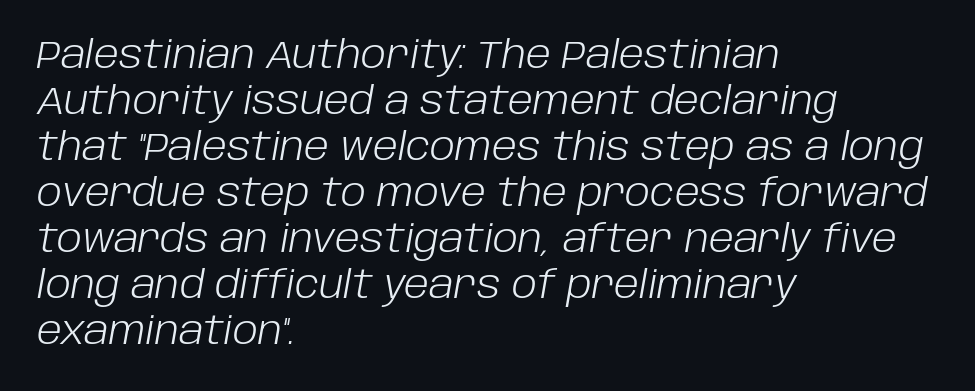
Q: Is the text bold? A: No.
Q: Is the text italic (slanted)? A: Yes, it leans right by about 10 degrees.
Q: Is the text underlined? A: No.
Q: How is the paragraph aligned? A: Left-aligned.
Q: Is the spacing between letters normal or unusually wide? A: Normal.
Q: Width (condensed, normal, or wide)? A: Normal.
Q: Stroke contrast? A: Low.
Q: x-height? A: Large.
Q: Monospaced? A: No.
